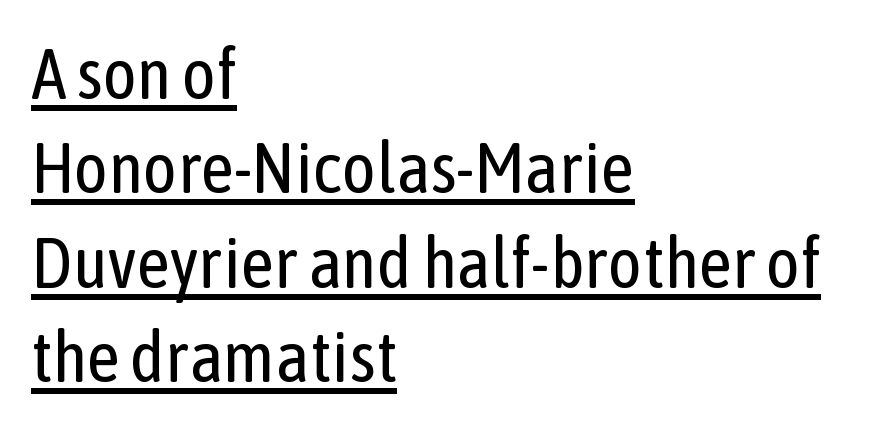
Q: Is the text bold? A: No.
Q: Is the text italic (slanted)? A: No, it is upright.
Q: Is the typeface a serif or a sans-serif typeface? A: Sans-serif.
Q: Is the text underlined? A: Yes.
Q: How is the paragraph aligned? A: Left-aligned.
Q: Is the spacing between letters normal or unusually wide? A: Normal.
Q: Is the spacing between lines tight, normal or loose? A: Normal.
Q: Width (condensed, normal, or wide)? A: Condensed.
Q: Stroke contrast? A: Low.
Q: x-height? A: Medium.
Q: Monospaced? A: No.
